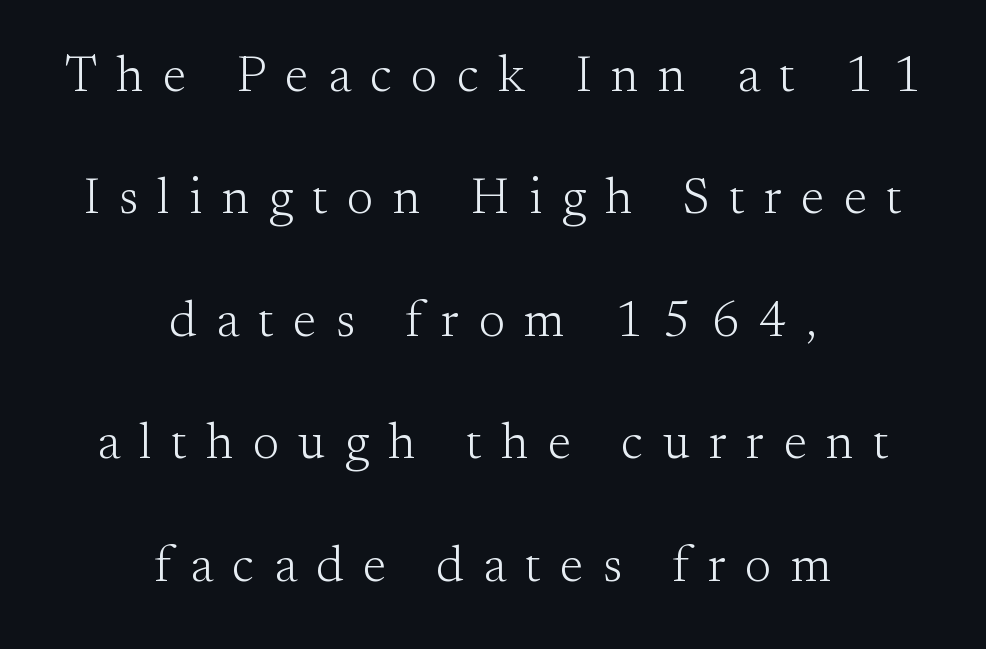
{"serif": "yes", "italic": "no", "bold": "no", "weight": "light", "width": "normal", "stroke_contrast": "medium", "x_height": "small", "monospaced": "no", "underline": "no", "align": "center", "line_spacing": "loose", "line_spacing_ratio": 2.45, "letter_spacing": "wide", "letter_spacing_em": 0.39, "glyph_px": 50}
